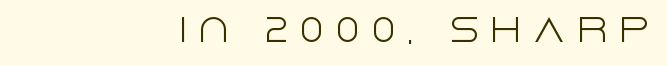
Reading down the block, your eye finds every line finishing at a fixed right position. The tracking jumps out immediately: characters are airy and widely separated. Letterform terminals end flat and unadorned throughout the passage. Any mark beneath the type? The region is blank.
